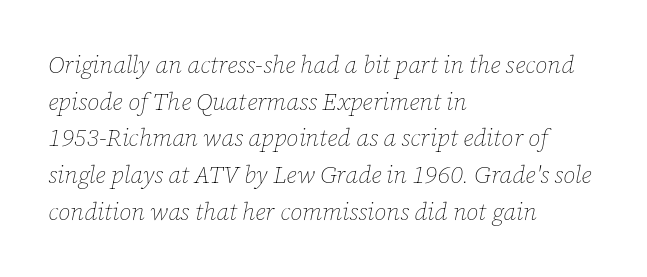
The image shows 24 px text type, italic (leaning right); set left-aligned, normal line spacing (1.53x), normal letter spacing, not underlined.
